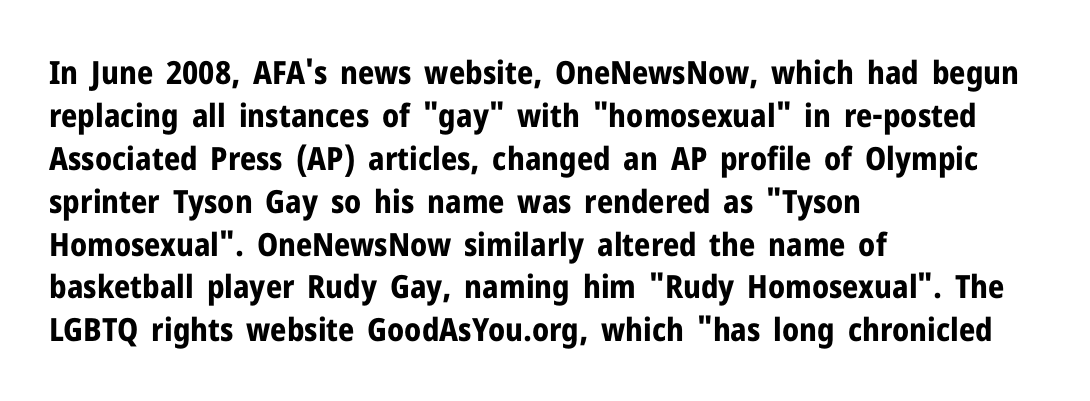
Check where the strokes stop: nothing finishes them off — pure sans. The sample has been set heavy, in full bold. Beneath every word, the page is bare. A classic flush-left, rag-right setting is used for this passage. Ordinary non-slanted type is in use. Each word holds together tightly as a unit, with standard inter-letter gaps.
